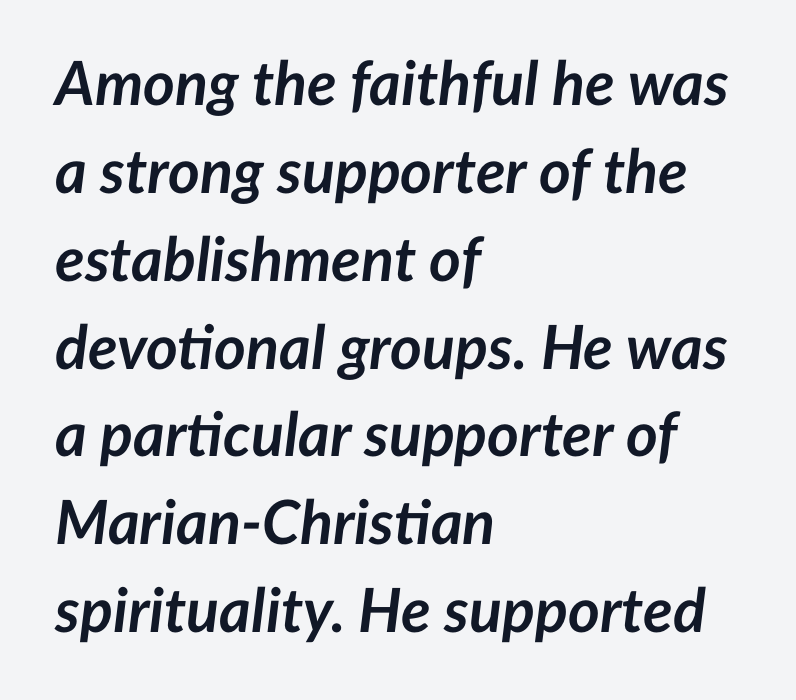
Tracking value appears to be zero — textbook default spacing. Line starts are locked; line ends wander. Varying glyph widths throughout — classic text-font behaviour. Summary of weight: heavy, a full bold. A bare baseline throughout the passage. One glance says typical: line gaps are just what's usual.
